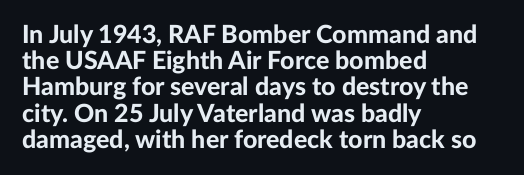
Q: Is the text bold? A: Yes.
Q: Is the text italic (slanted)? A: No, it is upright.
Q: Is the text underlined? A: No.
Q: How is the paragraph aligned? A: Left-aligned.
Q: Is the spacing between letters normal or unusually wide? A: Normal.
Q: Is the spacing between lines tight, normal or loose? A: Tight.
